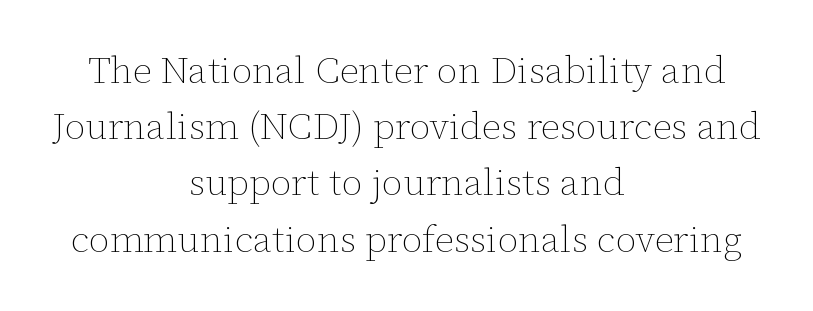
The image shows 38 px thin type, upright; set centered, normal line spacing (1.48x), normal letter spacing, not underlined; low stroke contrast and a medium x-height.
